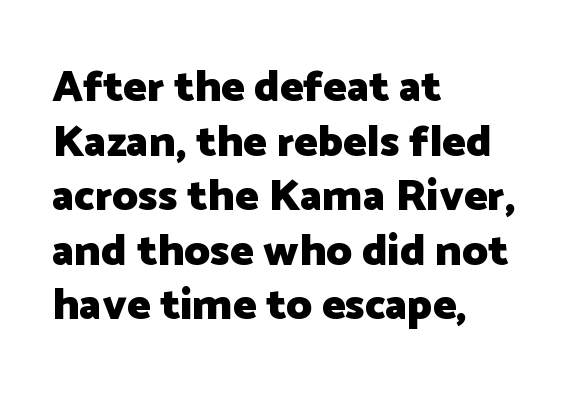
The image shows 44 px heavy sans-serif type, upright; set left-aligned, line spacing 1.24x, normal letter spacing, not underlined; low stroke contrast and a medium x-height.
